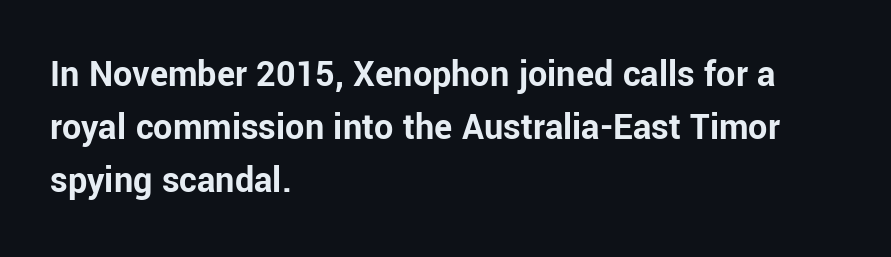
The image shows 38 px bold sans-serif type, upright; set left-aligned, normal line spacing (1.4x), normal letter spacing, not underlined; low stroke contrast and a medium x-height.
